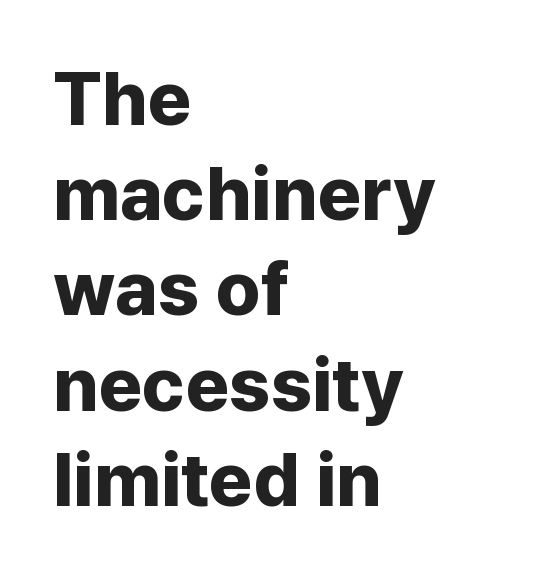
The image shows 75 px bold sans-serif type, upright; set left-aligned, normal line spacing (1.27x), normal letter spacing, not underlined; low stroke contrast and a medium x-height.
